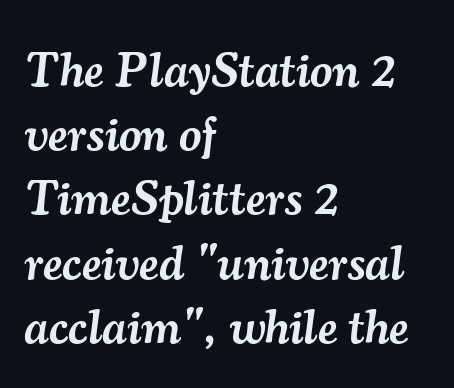
How heavy is the stroke? Medium-heavy — a semibold, shy of bold. This sample uses a serif face. The letters advance in unequal steps, a hallmark of proportional type. The type is set solid horizontally, with unmodified tracking. The passage shown leans; its letterforms are oblique.
